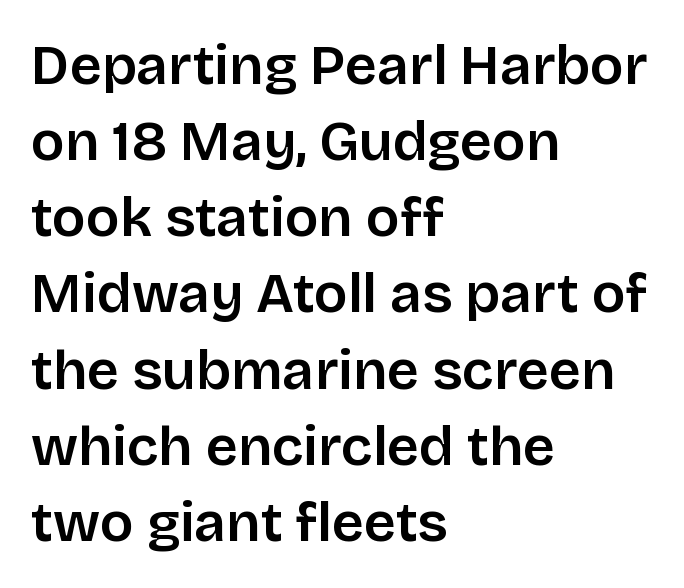
Q: Is the text italic (slanted)? A: No, it is upright.
Q: Is the typeface a serif or a sans-serif typeface? A: Sans-serif.
Q: Is the text underlined? A: No.
Q: How is the paragraph aligned? A: Left-aligned.
Q: Is the spacing between letters normal or unusually wide? A: Normal.
Q: Is the spacing between lines tight, normal or loose? A: Normal.
Q: Width (condensed, normal, or wide)? A: Normal.
Q: Stroke contrast? A: Low.
Q: x-height? A: Large.
Q: Monospaced? A: No.
